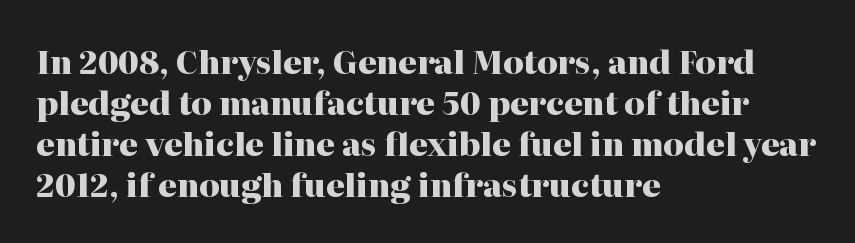
The image shows 32 px heavy serif type, upright; set left-aligned, normal line spacing (1.28x), normal letter spacing, not underlined; high stroke contrast and a medium x-height.
